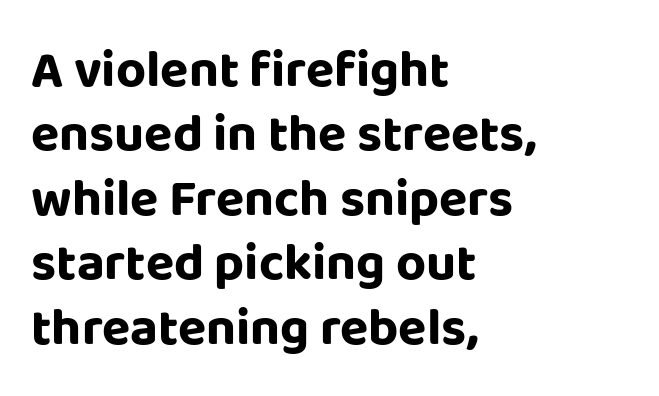
The image shows 52 px bold sans-serif type, upright; set left-aligned, line spacing 1.24x, normal letter spacing, not underlined; low stroke contrast and a large x-height.
